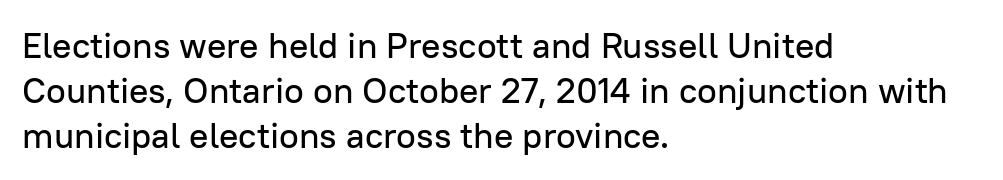
{"serif": "no", "italic": "no", "width": "normal", "stroke_contrast": "low", "x_height": "medium", "monospaced": "no", "underline": "no", "align": "left", "line_spacing": "normal", "line_spacing_ratio": 1.25, "letter_spacing": "normal", "letter_spacing_em": 0.0, "glyph_px": 36}
